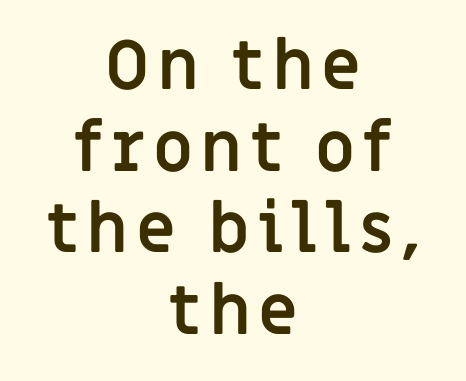
The image shows 68 px semibold sans-serif type, upright; set centered, line spacing 1.2x, not underlined; low stroke contrast and a large x-height.
